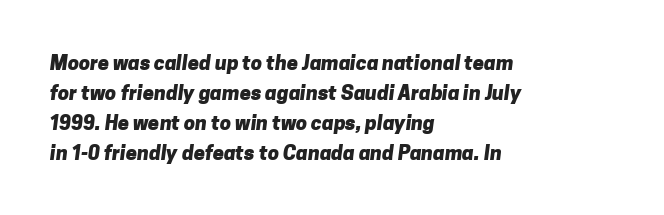
In terms of leading, this rendering sits right in the middle. Heft: maximum for text — a bold. Underlining? Definitely not there. This rendering leaves character spacing at its baseline value. Reading down the block, your eye returns to a fixed left position each line.
